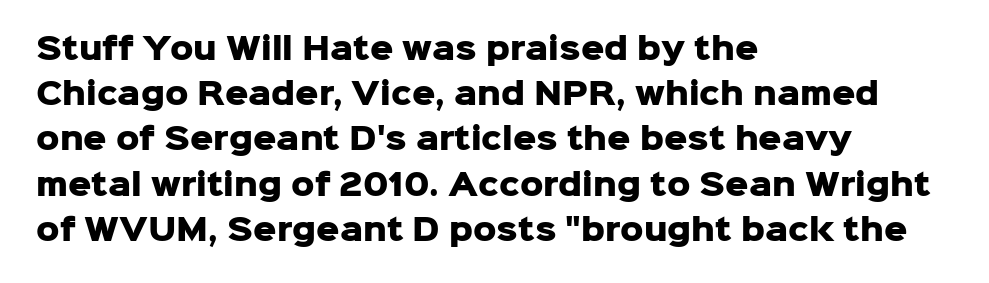
{"serif": "no", "italic": "no", "bold": "yes", "weight": "heavy", "width": "normal", "stroke_contrast": "low", "x_height": "medium", "monospaced": "no", "underline": "no", "align": "left", "line_spacing": "normal", "line_spacing_ratio": 1.56, "letter_spacing": "normal", "letter_spacing_em": 0.0, "glyph_px": 29}
